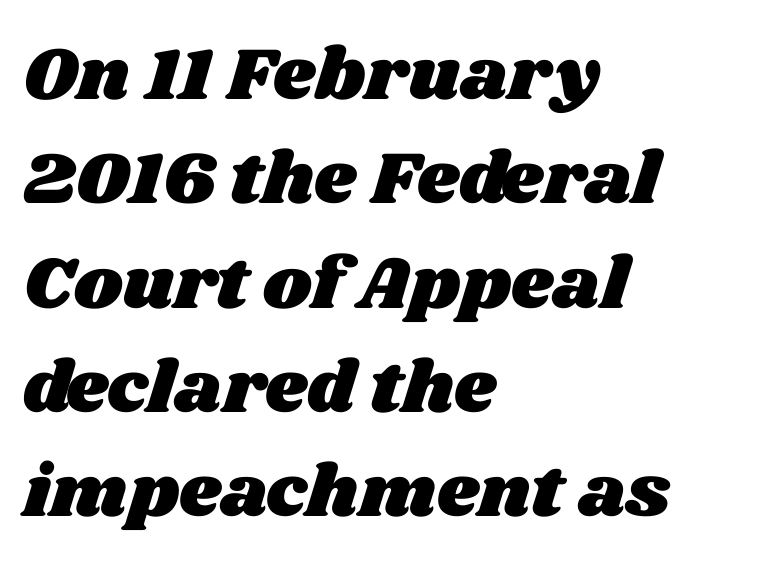
The letters advance in unequal steps, a hallmark of proportional type. These lines are set flush left with a ragged right edge. Only glyphs here, with clear space below each row. Caption: standard tracking, unaltered.
